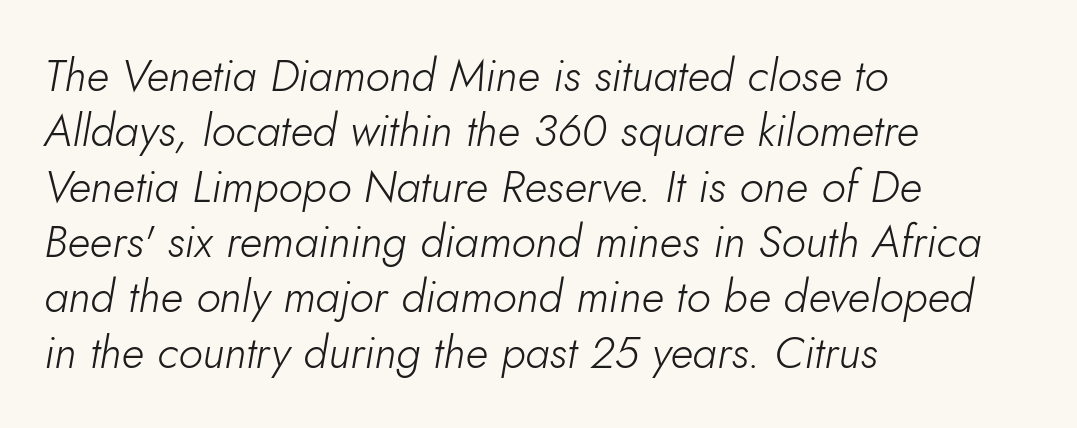
The image shows 45 px light type, italic (leaning right); set left-aligned, line spacing 1.23x, normal letter spacing, not underlined; low stroke contrast and a small x-height.
